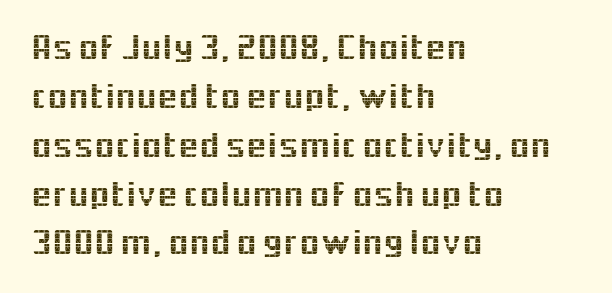
Q: Is the text italic (slanted)? A: No, it is upright.
Q: Is the typeface a serif or a sans-serif typeface? A: Sans-serif.
Q: Is the text underlined? A: No.
Q: How is the paragraph aligned? A: Left-aligned.
Q: Is the spacing between letters normal or unusually wide? A: Normal.
Q: Is the spacing between lines tight, normal or loose? A: Normal.
Q: Width (condensed, normal, or wide)? A: Normal.
Q: x-height? A: Medium.
Q: Monospaced? A: No.
